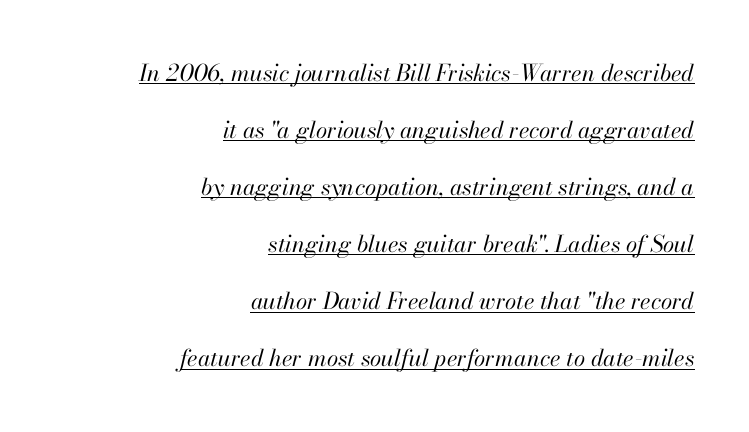
The image shows 23 px text type, italic (leaning right); set right-aligned, loose line spacing (2.48x), normal letter spacing, underlined.
